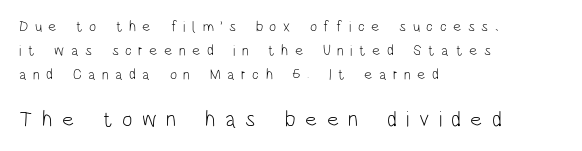
Q: Is the text bold? A: No.
Q: Is the text italic (slanted)? A: No, it is upright.
Q: Is the text underlined? A: No.
Q: How is the paragraph aligned? A: Left-aligned.
Q: Is the spacing between letters normal or unusually wide? A: Unusually wide.
Q: Is the spacing between lines tight, normal or loose? A: Normal.
Q: Which block of text is set in a larger size, the first (top) or the second (bottom)? A: The second (bottom) one.
